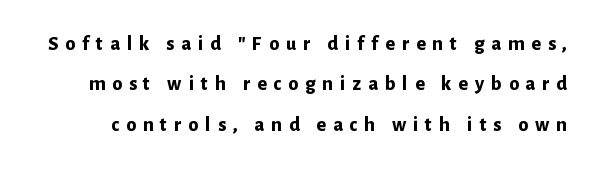
Characters follow at a spacing far wider than the type designer built in. Heavy, bold letterforms. The area under the type is left untouched. Ordinary non-slanted type is in use. Honestly, the rows look like they've been pulled way apart.
